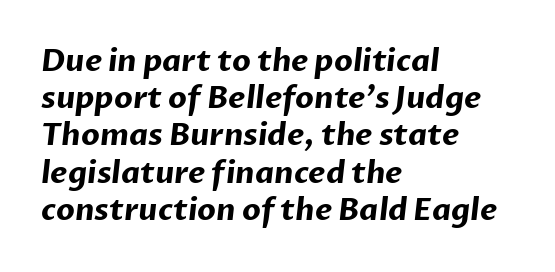
Note the varied advance widths — an 'i' is clearly narrower than an 'm'. Where is the straight margin? On the left. How are the letters spaced? Ordinarily, with no added tracking. The gap between lines stays unmarked.
